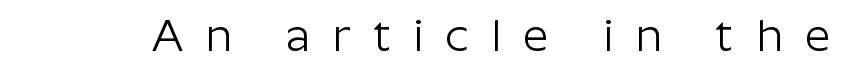
{"serif": "no", "italic": "no", "bold": "no", "weight": "light", "width": "normal", "stroke_contrast": "low", "x_height": "medium", "monospaced": "no", "underline": "no", "letter_spacing": "wide", "letter_spacing_em": 0.49, "glyph_px": 45}
